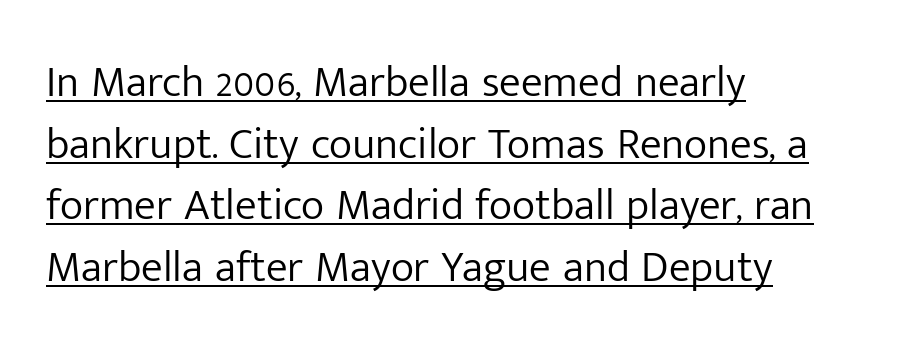
Line spacing here is normal. The characters are drawn with everyday or finer stroke widths. Casual observation: everything's shoved over to the left. The face used here is proportionally spaced, like ordinary book or web type. Inter-character spacing is left at the font's built-in metrics. The letters carry no serifs — their stems end cleanly without finishing strokes.
